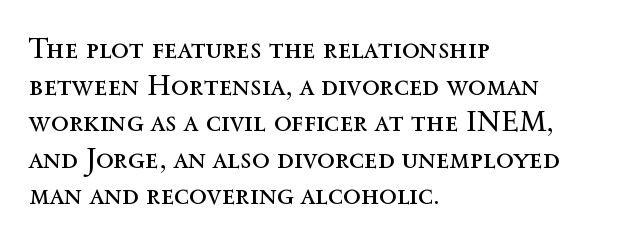
Vertical strokes here are truly vertical. Summary of vertical rhythm: regular, with standard interline spacing. Weight class: somewhere from thin through regular. Decoration check: the copy has no underline. This rendering uses left alignment, leaving the right contour irregular.
